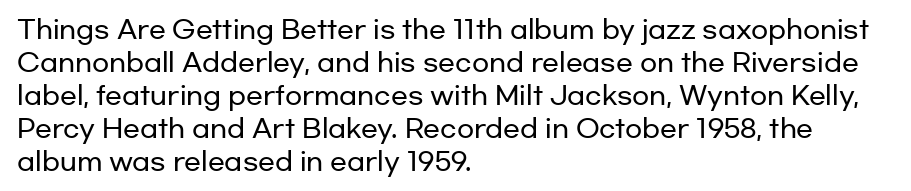
Q: Is the text italic (slanted)? A: No, it is upright.
Q: Is the text underlined? A: No.
Q: How is the paragraph aligned? A: Left-aligned.
Q: Is the spacing between letters normal or unusually wide? A: Normal.
Q: Is the spacing between lines tight, normal or loose? A: Normal.
